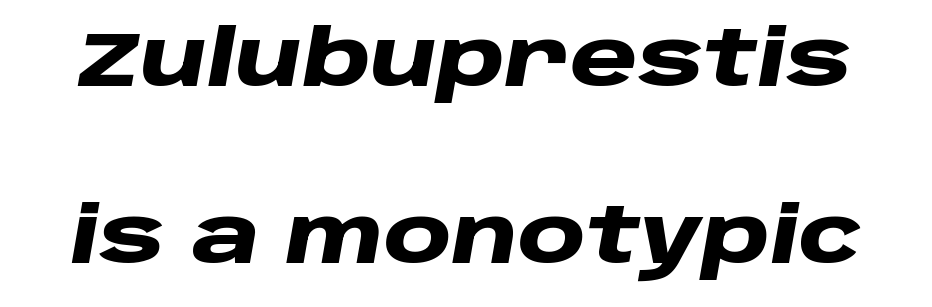
The image shows 77 px heavy, wide type, italic (leaning right); set loose line spacing (2.3x), normal letter spacing, not underlined; low stroke contrast and a large x-height.
